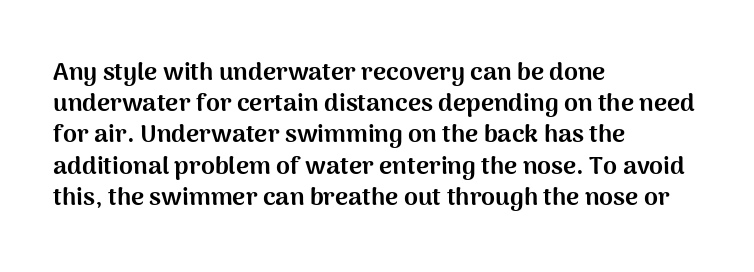
Caption: standard tracking, unaltered. Weight: bold. Line beginnings align vertically; line endings do not. The type sits square on the baseline with zero lean.
